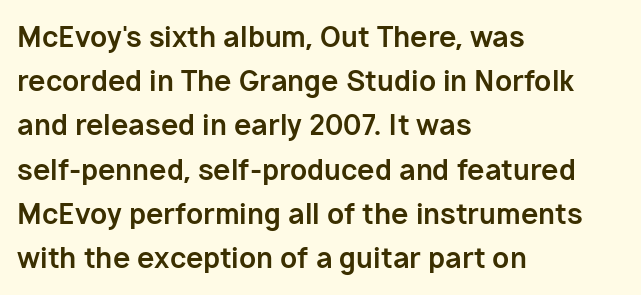
The image shows 28 px bold sans-serif type, upright; set left-aligned, normal line spacing (1.58x), normal letter spacing, not underlined; low stroke contrast and a medium x-height.
